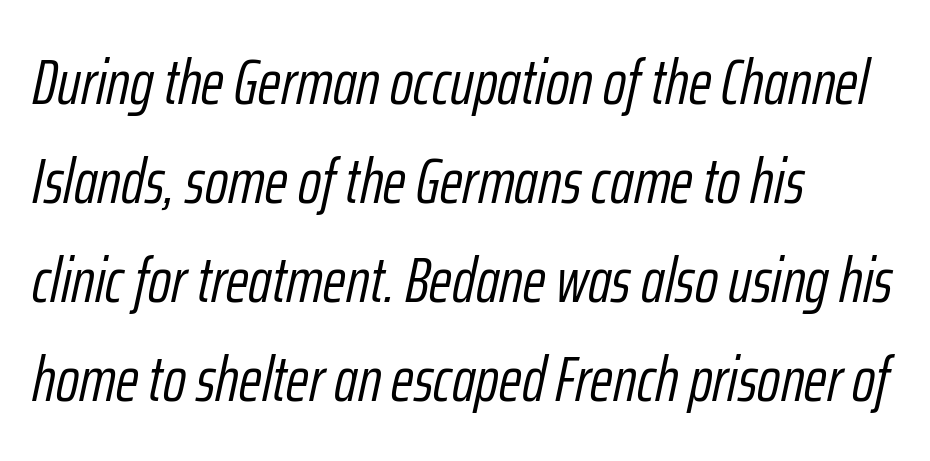
{"italic": "yes", "lean": "right", "slant_degrees": 12, "bold": "no", "weight": "light", "width": "condensed", "stroke_contrast": "low", "x_height": "medium", "monospaced": "no", "underline": "no", "align": "left", "line_spacing": "normal", "line_spacing_ratio": 1.57, "letter_spacing": "normal", "letter_spacing_em": 0.0, "glyph_px": 63}
